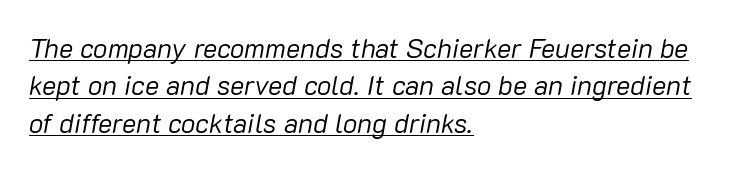
The image shows 27 px text type, italic (leaning right); set left-aligned, normal line spacing (1.38x), normal letter spacing, underlined.
